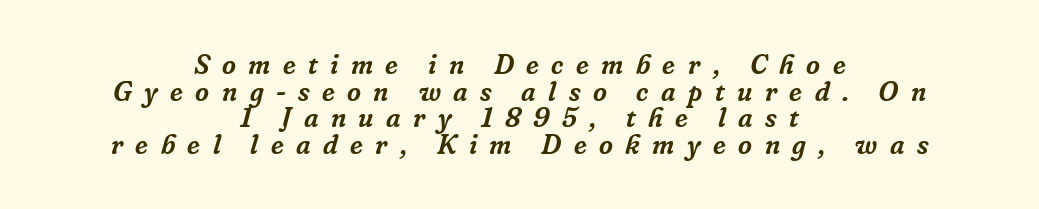
In terms of leading, this rendering errs on the cramped side. Is the letter spacing exaggerated? Yes — the characters are pushed far apart. The lines are quadded center. Just letters on the line, the space beneath them empty. Is the type slanted? Yes — the strokes lean at a clear angle.
